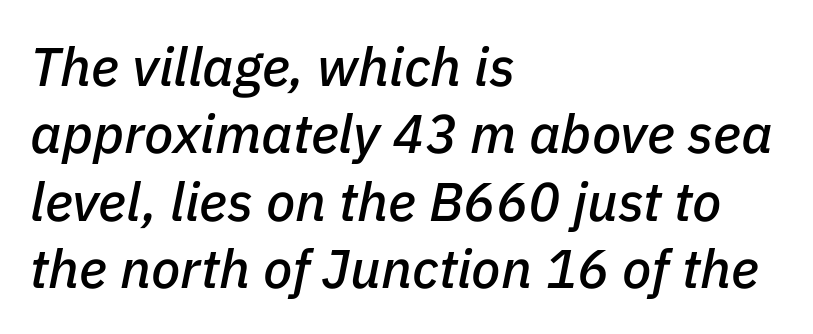
{"italic": "yes", "lean": "right", "slant_degrees": 11, "width": "normal", "stroke_contrast": "low", "x_height": "medium", "monospaced": "no", "underline": "no", "align": "left", "line_spacing": "normal", "line_spacing_ratio": 1.25, "letter_spacing": "normal", "letter_spacing_em": 0.0, "glyph_px": 54}
